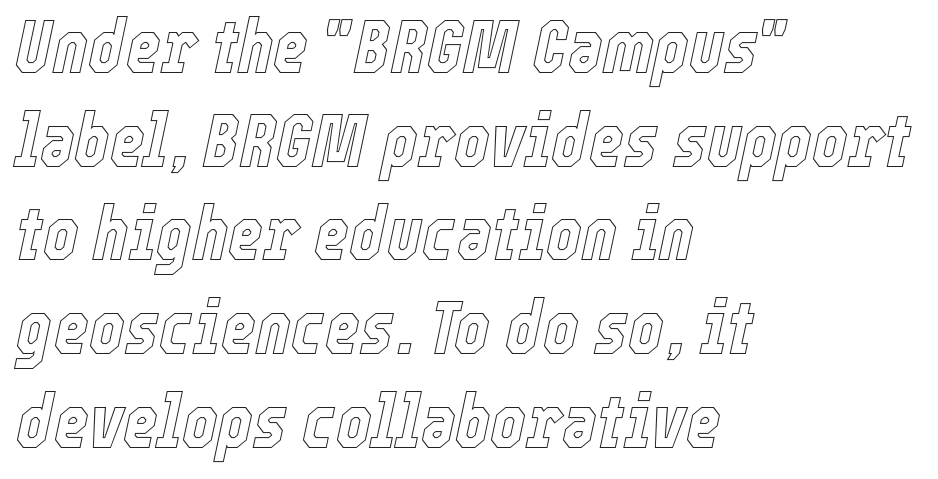
Q: Is the text italic (slanted)? A: Yes, it leans right by about 12 degrees.
Q: Is the text underlined? A: No.
Q: How is the paragraph aligned? A: Left-aligned.
Q: Is the spacing between letters normal or unusually wide? A: Normal.
Q: Is the spacing between lines tight, normal or loose? A: Normal.
Q: Width (condensed, normal, or wide)? A: Condensed.
Q: x-height? A: Medium.
Q: Monospaced? A: No.
